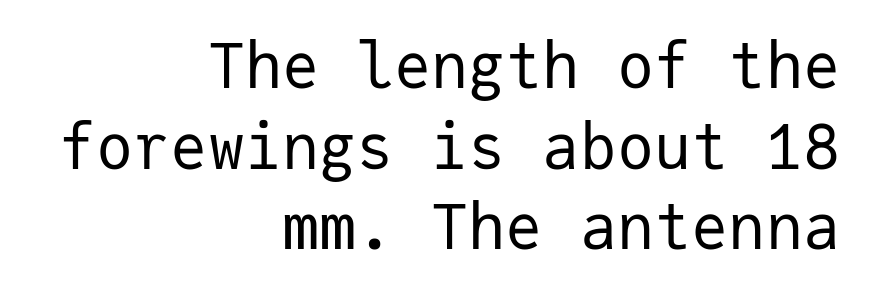
Q: Is the text bold? A: No.
Q: Is the text italic (slanted)? A: No, it is upright.
Q: Is the typeface a serif or a sans-serif typeface? A: Sans-serif.
Q: Is the text underlined? A: No.
Q: How is the paragraph aligned? A: Right-aligned.
Q: Is the spacing between letters normal or unusually wide? A: Normal.
Q: Is the spacing between lines tight, normal or loose? A: Normal.
Q: Width (condensed, normal, or wide)? A: Normal.
Q: Stroke contrast? A: Low.
Q: x-height? A: Medium.
Q: Monospaced? A: Yes.
